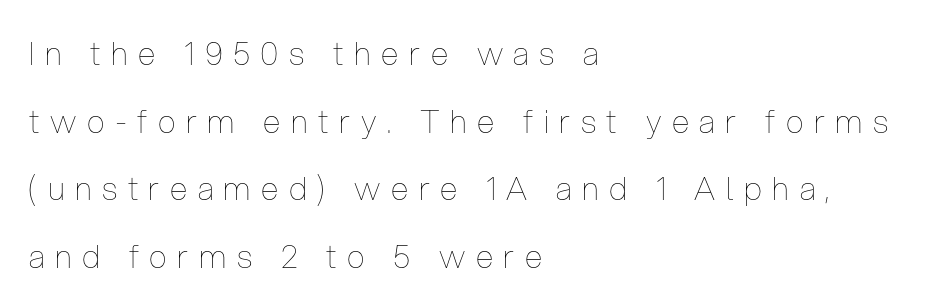
This sample uses expanded letter spacing, leaving extra air between glyphs. A roman cut, with each character standing at attention. The area under the type is left untouched. Note the varied advance widths — an 'i' is clearly narrower than an 'm'. Each line starts at the same left margin while the right side varies. No chunkiness to these letters — they're not bold.
